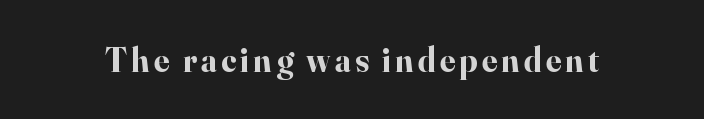
Unmarked baselines from the first word to the last. Proportional: the letters do not fall into vertical columns. Examine the stroke ends and you'll spot serifs. The sample has been set heavy, in full bold.
